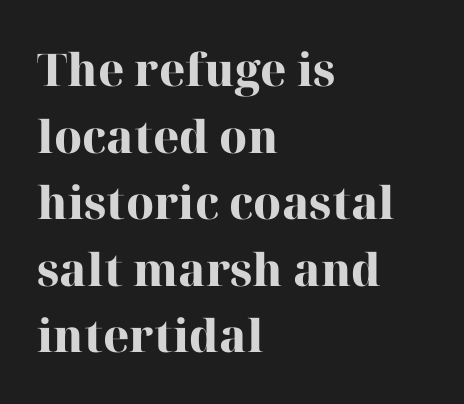
The image shows 45 px heavy serif type, upright; set left-aligned, normal line spacing (1.48x), normal letter spacing, not underlined; high stroke contrast and a medium x-height.
